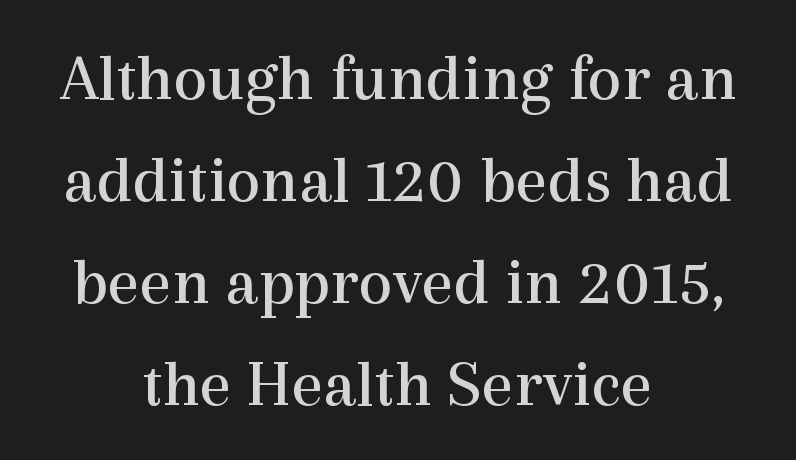
The text block is weighted toward neither margin, spreading evenly from the middle. Interline gaps are of average width in this sample. If you drew a line through each stem, it would be perfectly vertical. Character widths vary here, with narrow letters taking less room than wide ones. The strokes are not fattened; the text isn't bold.
